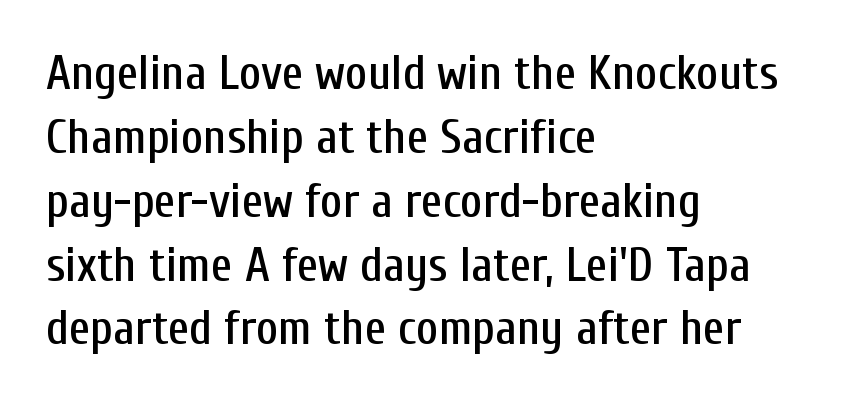
The image shows 48 px condensed sans-serif type, upright; set left-aligned, normal line spacing (1.33x), normal letter spacing, not underlined; low stroke contrast and a medium x-height.
